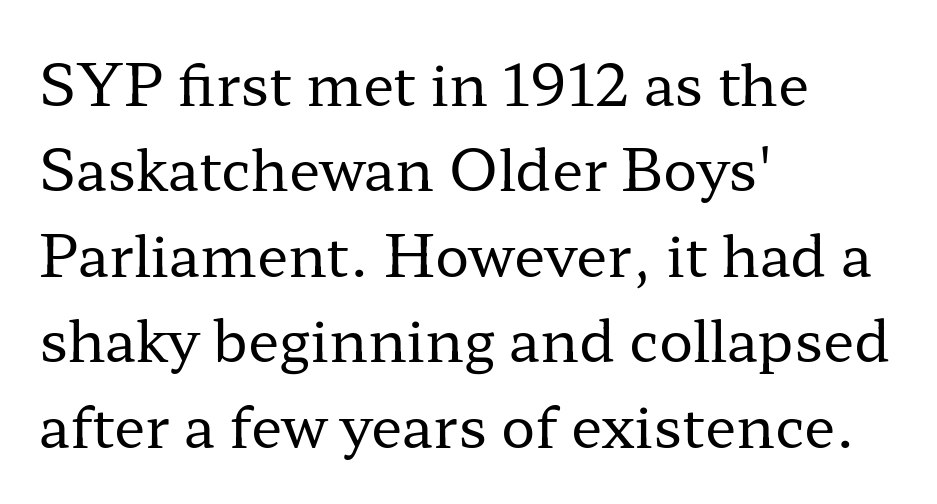
The image shows 57 px regular-weight, wide serif type, upright; set left-aligned, normal line spacing (1.5x), normal letter spacing, not underlined; low stroke contrast and a medium x-height.
